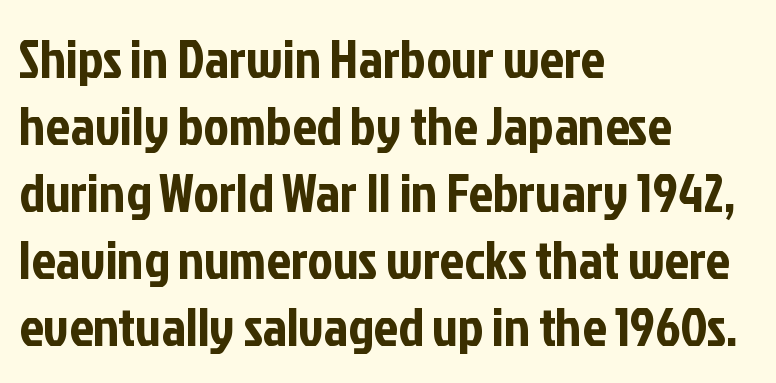
{"serif": "no", "italic": "no", "width": "condensed", "stroke_contrast": "low", "x_height": "medium", "monospaced": "no", "underline": "no", "align": "left", "line_spacing_ratio": 1.24, "letter_spacing": "normal", "letter_spacing_em": 0.0, "glyph_px": 54}
